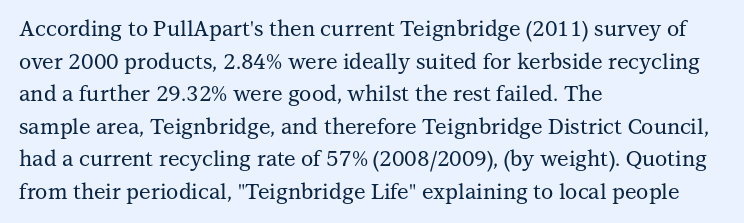
The image shows 21 px text type, upright; set left-aligned, normal line spacing (1.55x), normal letter spacing, not underlined.
